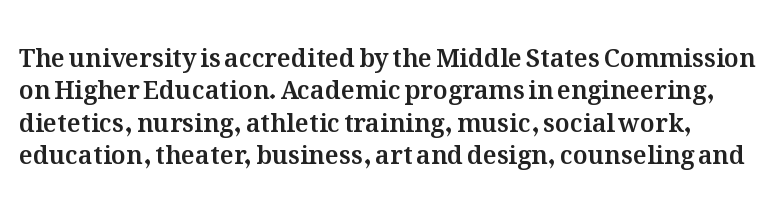
{"italic": "no", "underline": "no", "line_spacing": "normal", "line_spacing_ratio": 1.3, "letter_spacing": "normal", "letter_spacing_em": 0.0, "glyph_px": 25}
